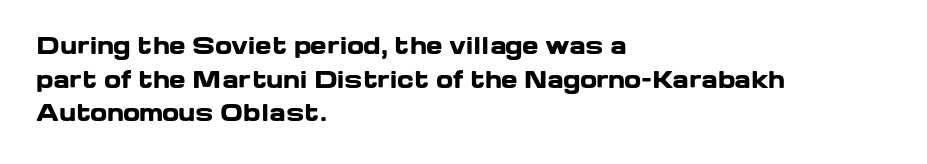
Q: Is the text bold? A: Yes.
Q: Is the text italic (slanted)? A: No, it is upright.
Q: Is the text underlined? A: No.
Q: How is the paragraph aligned? A: Left-aligned.
Q: Is the spacing between letters normal or unusually wide? A: Normal.
Q: Is the spacing between lines tight, normal or loose? A: Normal.
